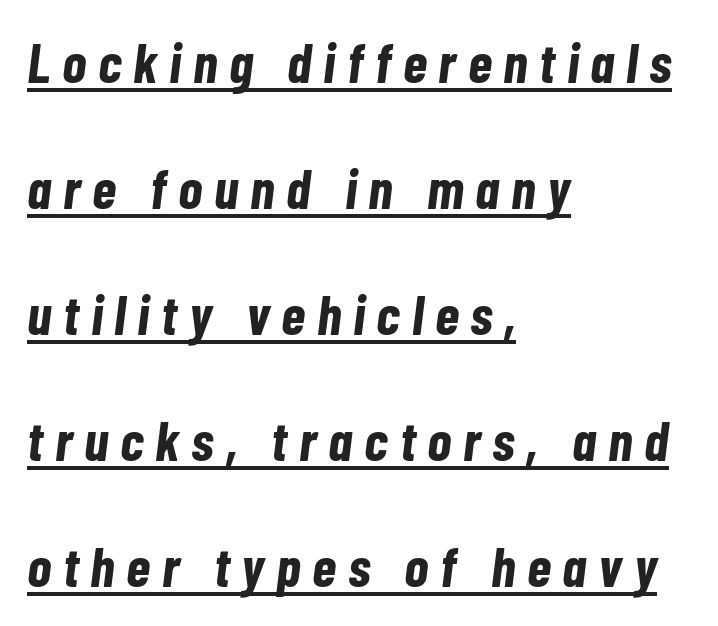
Q: Is the text bold? A: Yes.
Q: Is the text italic (slanted)? A: Yes, it leans right by about 7 degrees.
Q: Is the text underlined? A: Yes.
Q: How is the paragraph aligned? A: Left-aligned.
Q: Is the spacing between letters normal or unusually wide? A: Unusually wide.
Q: Is the spacing between lines tight, normal or loose? A: Loose.
Q: Width (condensed, normal, or wide)? A: Condensed.
Q: Stroke contrast? A: Low.
Q: x-height? A: Medium.
Q: Monospaced? A: No.
